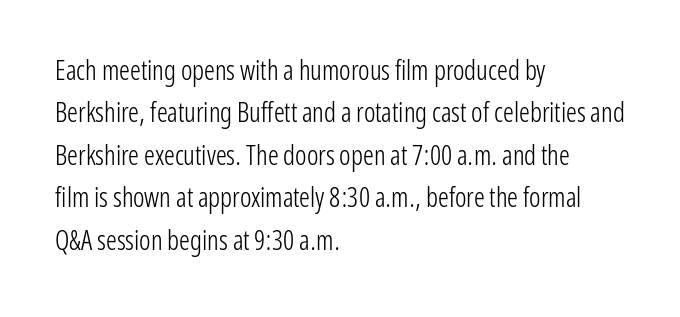
{"italic": "no", "bold": "no", "underline": "no", "align": "left", "line_spacing": "normal", "line_spacing_ratio": 1.57, "letter_spacing": "normal", "letter_spacing_em": 0.0, "glyph_px": 27}
